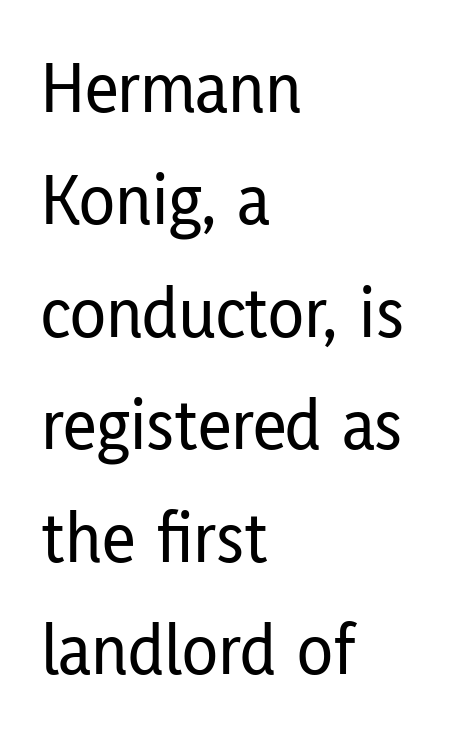
Q: Is the text italic (slanted)? A: No, it is upright.
Q: Is the typeface a serif or a sans-serif typeface? A: Sans-serif.
Q: Is the text underlined? A: No.
Q: How is the paragraph aligned? A: Left-aligned.
Q: Is the spacing between letters normal or unusually wide? A: Normal.
Q: Is the spacing between lines tight, normal or loose? A: Normal.
Q: Width (condensed, normal, or wide)? A: Condensed.
Q: Stroke contrast? A: Low.
Q: x-height? A: Medium.
Q: Monospaced? A: No.
